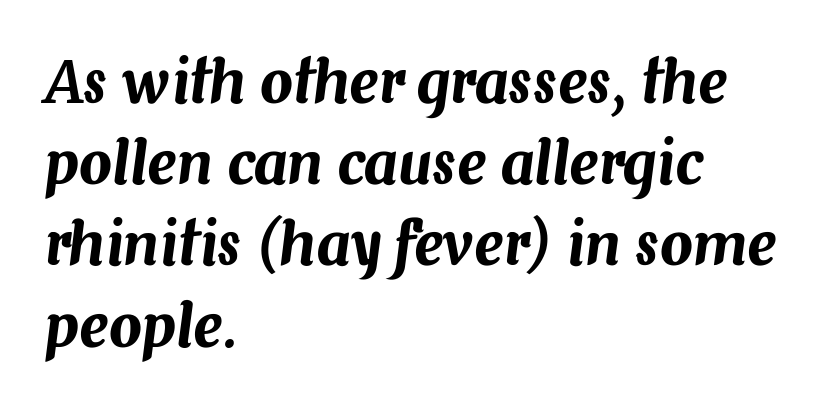
Q: Is the text italic (slanted)? A: Yes, it leans right by about 7 degrees.
Q: Is the text underlined? A: No.
Q: How is the paragraph aligned? A: Left-aligned.
Q: Is the spacing between letters normal or unusually wide? A: Normal.
Q: Is the spacing between lines tight, normal or loose? A: Normal.
Q: Width (condensed, normal, or wide)? A: Normal.
Q: Stroke contrast? A: Medium.
Q: x-height? A: Medium.
Q: Monospaced? A: No.
